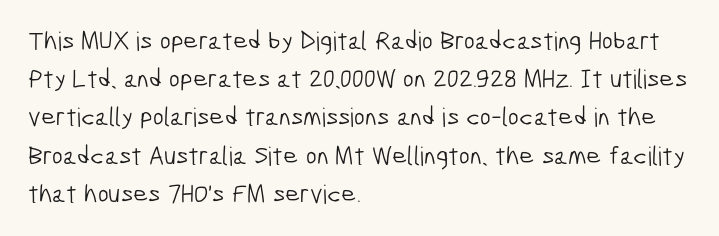
Q: Is the text bold? A: No.
Q: Is the text underlined? A: No.
Q: How is the paragraph aligned? A: Left-aligned.
Q: Is the spacing between letters normal or unusually wide? A: Normal.
Q: Is the spacing between lines tight, normal or loose? A: Normal.
